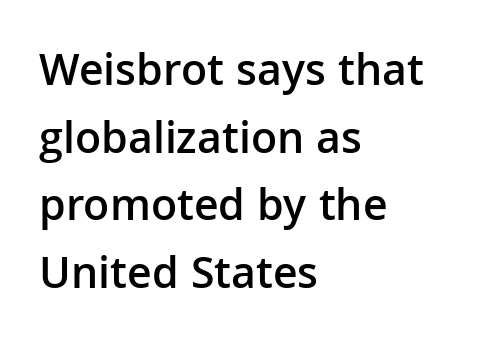
The image shows 46 px semibold sans-serif type, upright; set left-aligned, normal line spacing (1.47x), normal letter spacing, not underlined; low stroke contrast and a medium x-height.
